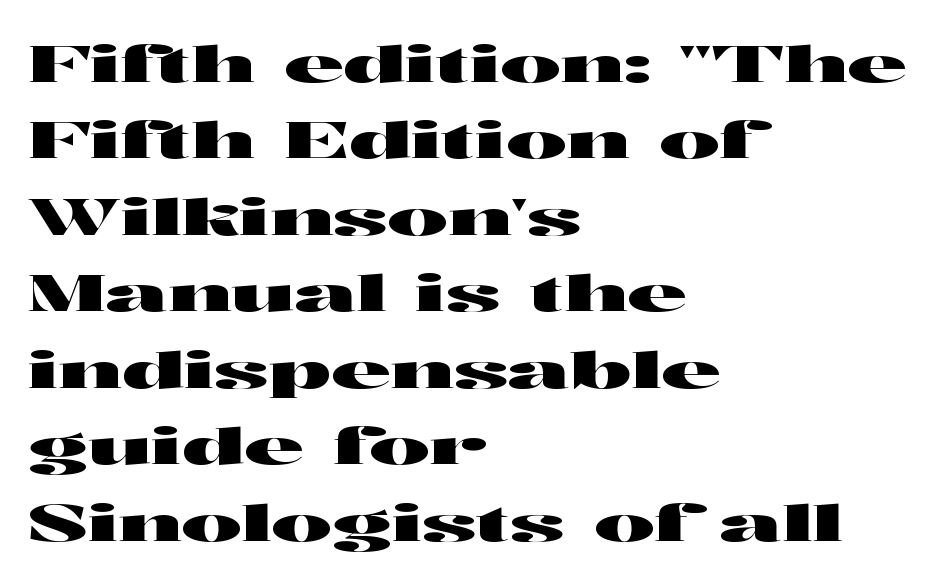
Q: Is the text italic (slanted)? A: No, it is upright.
Q: Is the typeface a serif or a sans-serif typeface? A: Sans-serif.
Q: Is the text underlined? A: No.
Q: How is the paragraph aligned? A: Left-aligned.
Q: Is the spacing between letters normal or unusually wide? A: Normal.
Q: Is the spacing between lines tight, normal or loose? A: Normal.
Q: Width (condensed, normal, or wide)? A: Wide.
Q: Stroke contrast? A: High.
Q: x-height? A: Medium.
Q: Monospaced? A: No.
